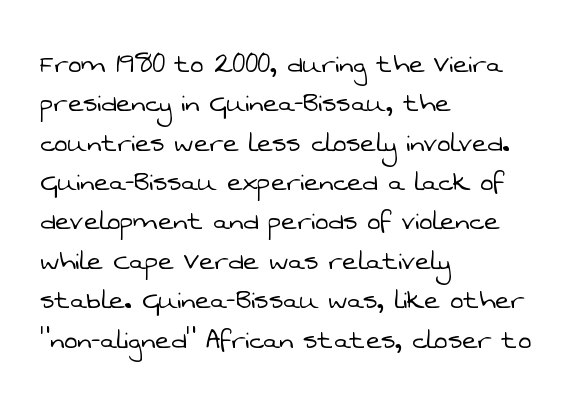
The image shows 32 px light sans-serif type; set left-aligned, line spacing 1.23x, normal letter spacing, not underlined; low stroke contrast and a medium x-height.
